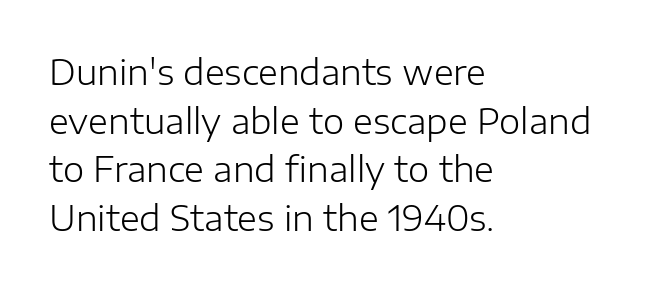
In CSS terms this would be text-align: left. Typographically, this falls in the sans-serif category. Characters remain perfectly vertical along every line. The face used here is proportionally spaced, like ordinary book or web type. What's the leading like? Ordinary, nothing unusual. Each stroke keeps to a modest, everyday thickness or less.
